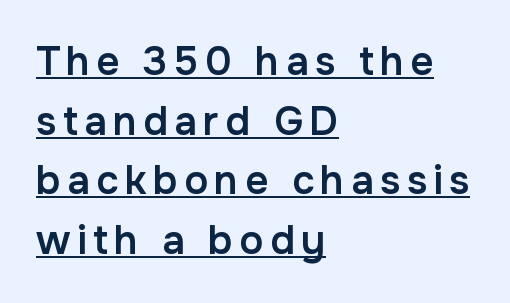
The image shows 40 px semibold sans-serif type, upright; set left-aligned, normal line spacing (1.49x), underlined; low stroke contrast and a medium x-height.
